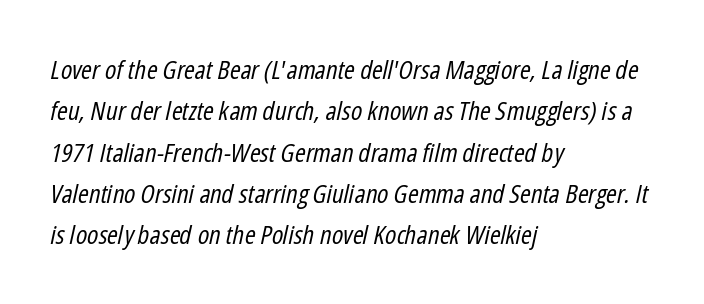
Q: Is the text bold? A: No.
Q: Is the text italic (slanted)? A: Yes, it leans right by about 12 degrees.
Q: Is the text underlined? A: No.
Q: How is the paragraph aligned? A: Left-aligned.
Q: Is the spacing between letters normal or unusually wide? A: Normal.
Q: Is the spacing between lines tight, normal or loose? A: Normal.
